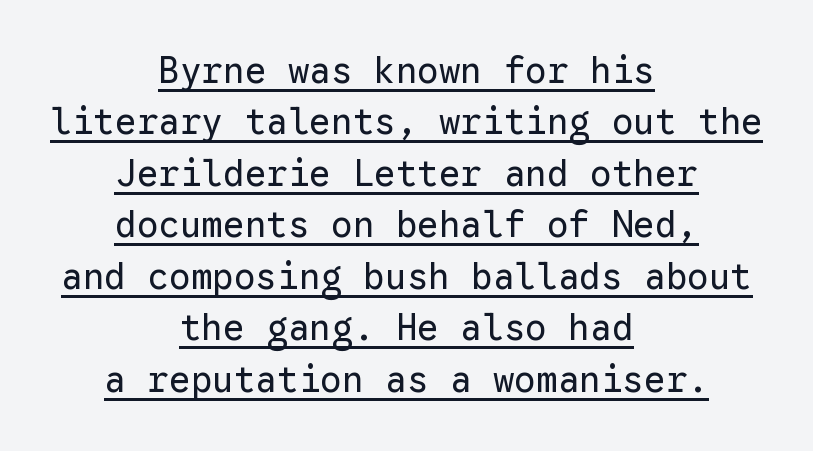
{"serif": "no", "italic": "no", "bold": "no", "weight": "regular", "width": "normal", "stroke_contrast": "low", "x_height": "medium", "monospaced": "yes", "underline": "yes", "align": "center", "line_spacing": "normal", "line_spacing_ratio": 1.43, "letter_spacing": "normal", "letter_spacing_em": 0.0, "glyph_px": 36}
